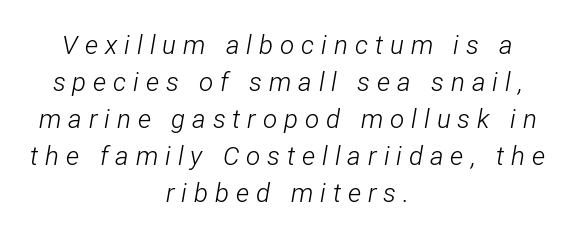
Q: Is the text bold? A: No.
Q: Is the text italic (slanted)? A: Yes, it leans right by about 12 degrees.
Q: Is the text underlined? A: No.
Q: How is the paragraph aligned? A: Centered.
Q: Is the spacing between letters normal or unusually wide? A: Unusually wide.
Q: Is the spacing between lines tight, normal or loose? A: Normal.
